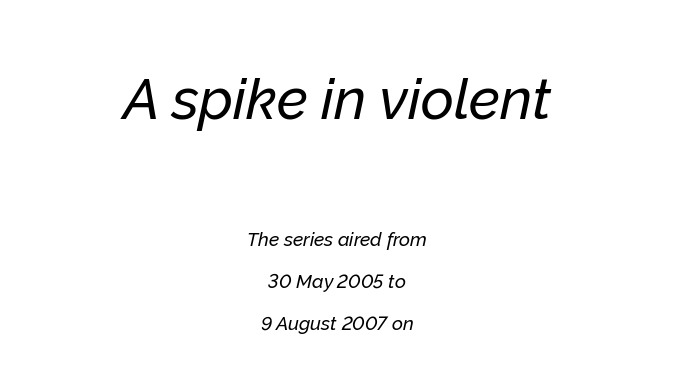
Q: Is the text italic (slanted)? A: Yes, it leans right by about 12 degrees.
Q: Is the text underlined? A: No.
Q: How is the paragraph aligned? A: Centered.
Q: Is the spacing between letters normal or unusually wide? A: Normal.
Q: Is the spacing between lines tight, normal or loose? A: Loose.
Q: Which block of text is set in a larger size, the first (top) or the second (bottom)? A: The first (top) one.
Q: Width (condensed, normal, or wide)? A: Normal.
Q: Stroke contrast? A: Low.
Q: x-height? A: Medium.
Q: Monospaced? A: No.
